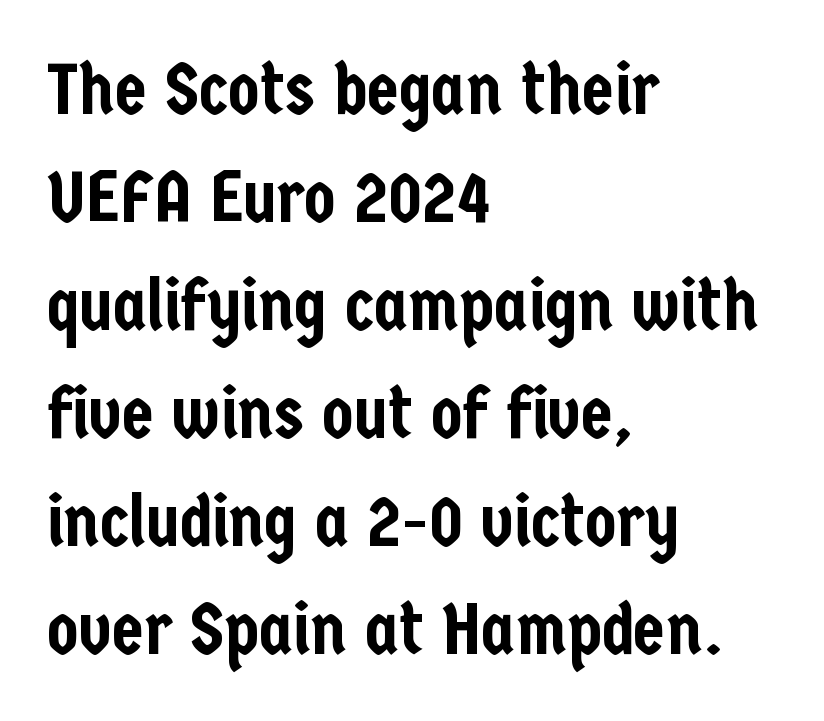
The image shows 73 px condensed sans-serif type, upright; set left-aligned, normal line spacing (1.48x), normal letter spacing, not underlined; low stroke contrast and a medium x-height.
